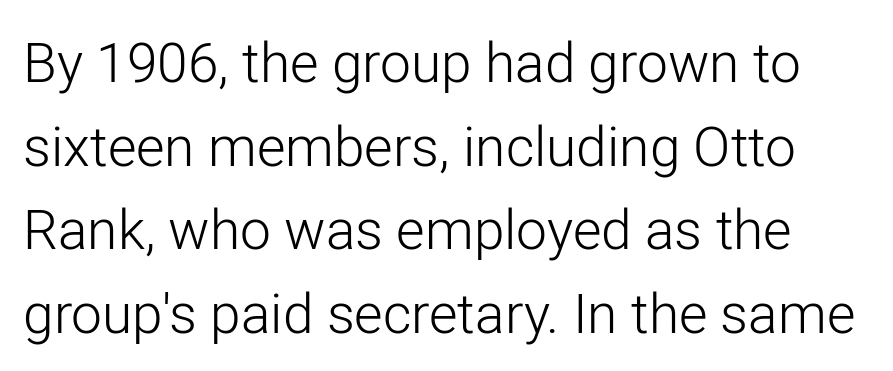
Summary of weight: not heavy and not bold. This rendering employs a face without finishing strokes, i.e., a sans-serif. Designer's note — italics off, roman on. Do the characters align in a grid? No, the font is proportional.
